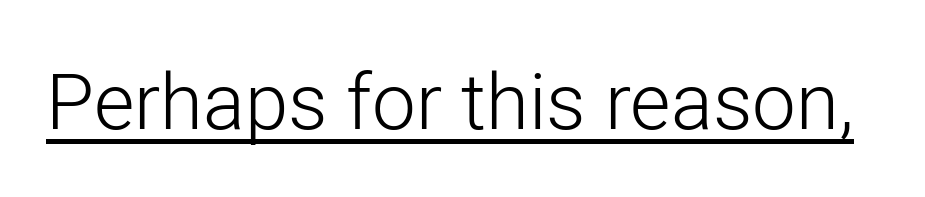
Each word holds together tightly as a unit, with standard inter-letter gaps. Posture: straight, roman, zero tilt. Underline: present. Spacing verdict: proportional, widths tailored to each character.
